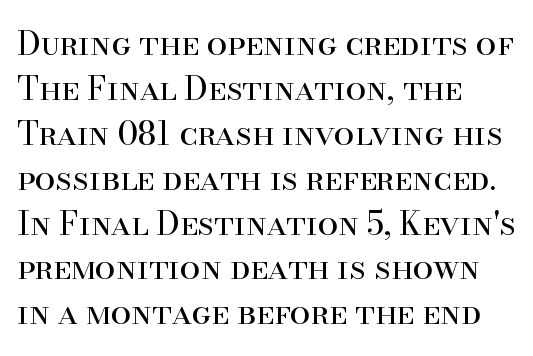
{"serif": "yes", "italic": "no", "bold": "no", "weight": "regular", "width": "normal", "stroke_contrast": "high", "x_height": "small", "monospaced": "no", "underline": "no", "align": "left", "line_spacing": "normal", "line_spacing_ratio": 1.36, "letter_spacing": "normal", "letter_spacing_em": 0.0, "glyph_px": 33}
